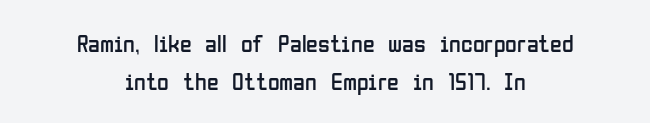
Q: Is the text bold? A: No.
Q: Is the text italic (slanted)? A: No, it is upright.
Q: Is the text underlined? A: No.
Q: How is the paragraph aligned? A: Centered.
Q: Is the spacing between letters normal or unusually wide? A: Normal.
Q: Is the spacing between lines tight, normal or loose? A: Normal.
